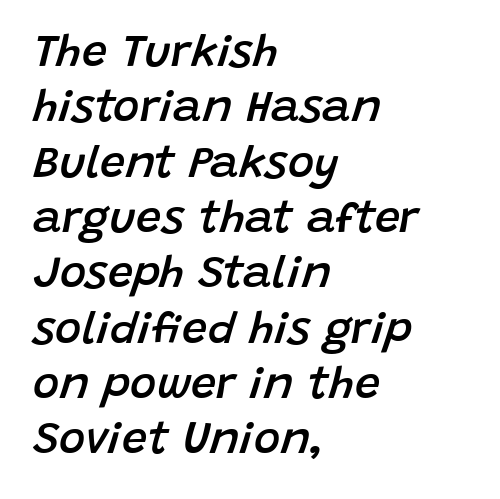
Students, this is semibold: more ink than regular, less than bold. Note the varied advance widths — an 'i' is clearly narrower than an 'm'. A clean baseline with only descenders dipping below it. Between one letter and the next there's only the usual sliver of space. Notice how the stems are inclined rather than vertical — that's the hallmark of italics. The text block is weighted toward the left margin, trailing off unevenly rightward.
